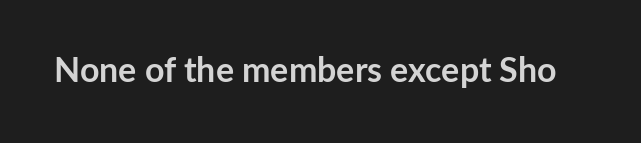
The image shows 34 px semibold sans-serif type, upright; set normal letter spacing, not underlined; low stroke contrast and a medium x-height.
